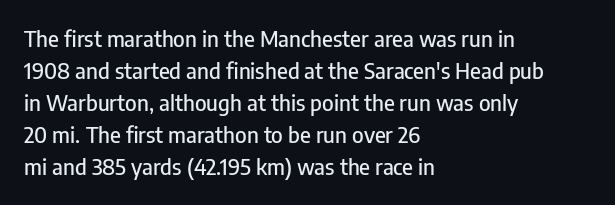
The image shows 22 px text type, upright; set left-aligned, normal line spacing (1.46x), normal letter spacing, not underlined.
